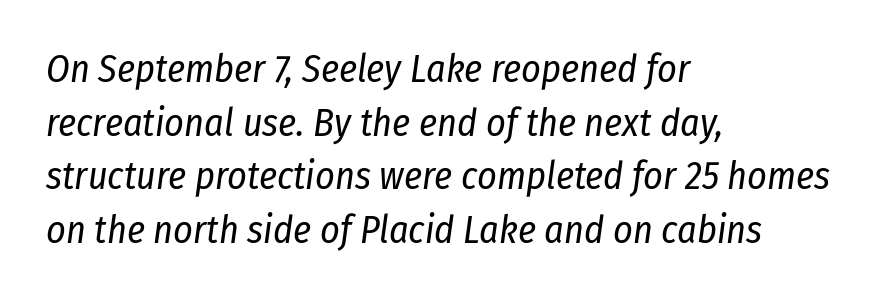
Q: Is the text bold? A: No.
Q: Is the text italic (slanted)? A: Yes, it leans right by about 8 degrees.
Q: Is the text underlined? A: No.
Q: How is the paragraph aligned? A: Left-aligned.
Q: Is the spacing between letters normal or unusually wide? A: Normal.
Q: Is the spacing between lines tight, normal or loose? A: Normal.
Q: Width (condensed, normal, or wide)? A: Condensed.
Q: Stroke contrast? A: Low.
Q: x-height? A: Medium.
Q: Monospaced? A: No.
